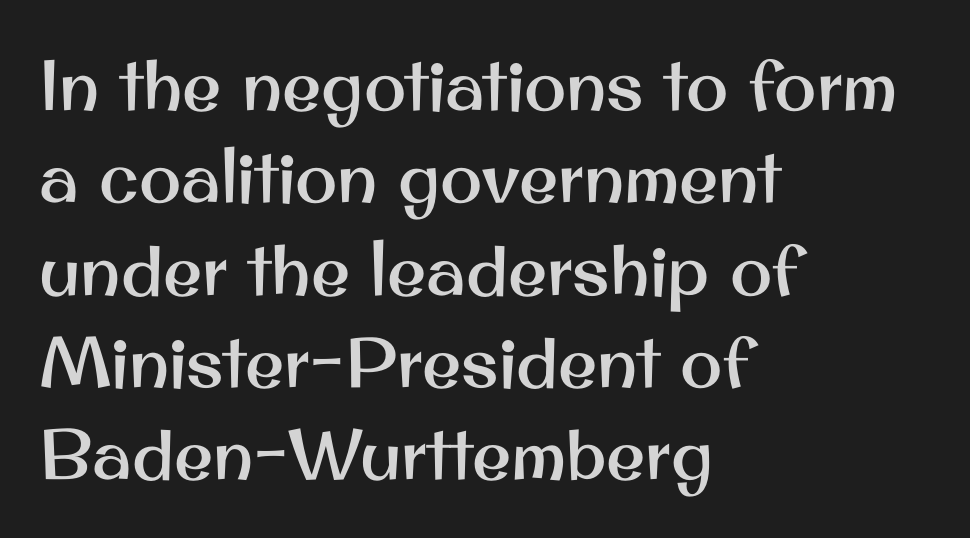
{"serif": "no", "italic": "no", "width": "normal", "stroke_contrast": "medium", "x_height": "small", "monospaced": "no", "underline": "no", "align": "left", "line_spacing": "normal", "line_spacing_ratio": 1.3, "letter_spacing": "normal", "letter_spacing_em": 0.0, "glyph_px": 71}
